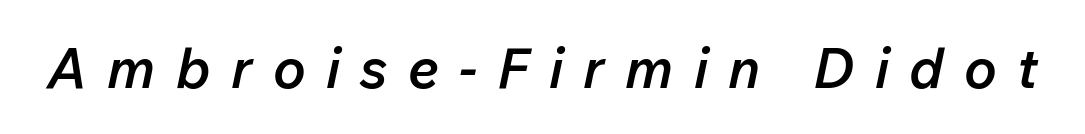
The image shows 55 px semibold type, italic (leaning right); set unusually wide letter spacing (+0.37 em), not underlined; low stroke contrast and a medium x-height.
